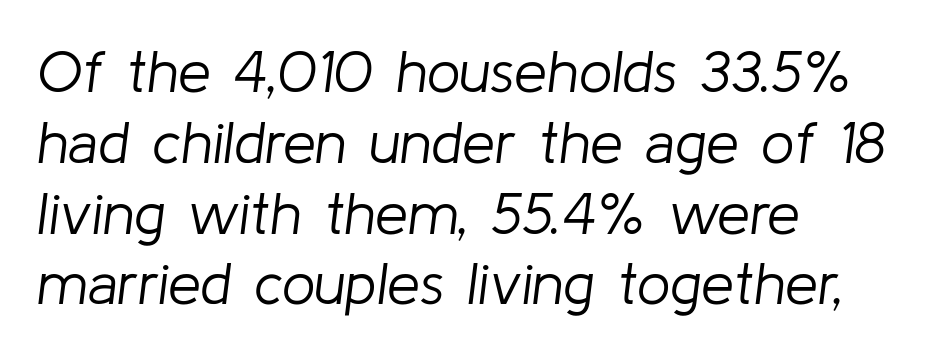
Q: Is the text bold? A: No.
Q: Is the text italic (slanted)? A: Yes, it leans right by about 8 degrees.
Q: Is the text underlined? A: No.
Q: How is the paragraph aligned? A: Left-aligned.
Q: Is the spacing between letters normal or unusually wide? A: Normal.
Q: Width (condensed, normal, or wide)? A: Normal.
Q: Stroke contrast? A: Low.
Q: x-height? A: Medium.
Q: Monospaced? A: No.
